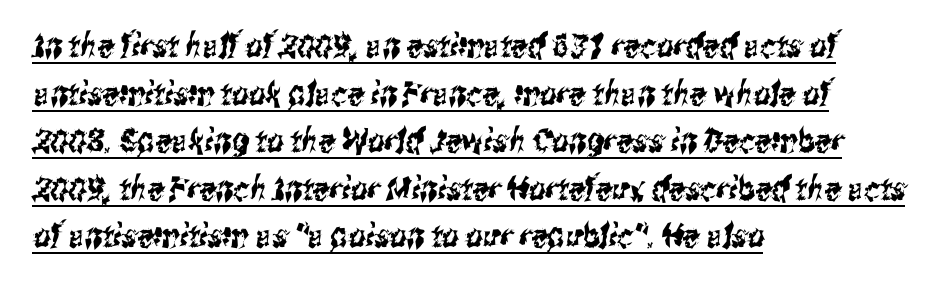
Q: Is the typeface a serif or a sans-serif typeface? A: Sans-serif.
Q: Is the text underlined? A: Yes.
Q: How is the paragraph aligned? A: Left-aligned.
Q: Is the spacing between letters normal or unusually wide? A: Normal.
Q: Is the spacing between lines tight, normal or loose? A: Normal.
Q: Width (condensed, normal, or wide)? A: Condensed.
Q: Stroke contrast? A: Medium.
Q: x-height? A: Medium.
Q: Monospaced? A: No.
